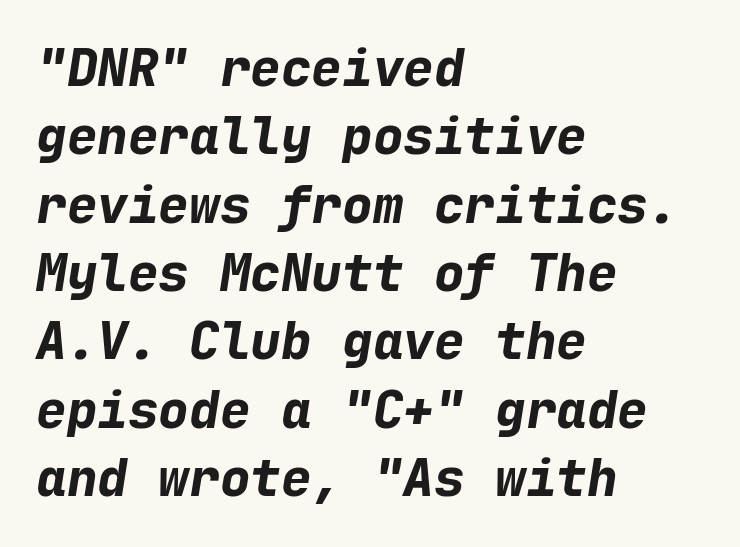
The letters sit at their default tracking, neither squeezed nor spread. Type without underlining. Compared with a centered layout, this one pins lines to the left instead. Strokes here are thick enough to call this a true bold.
